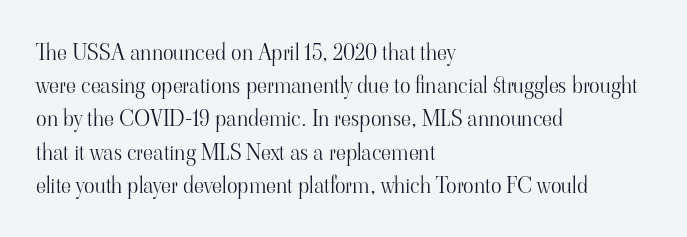
Tall strokes in this sample are plumb rather than angled. Weight: regular or lighter. Tracking value appears to be zero — textbook default spacing. The passage shown stacks its lines at a standard gap. The lines in this sample share a left origin and differ only in where they stop. Anything drawn beneath the words? Only blank space.
